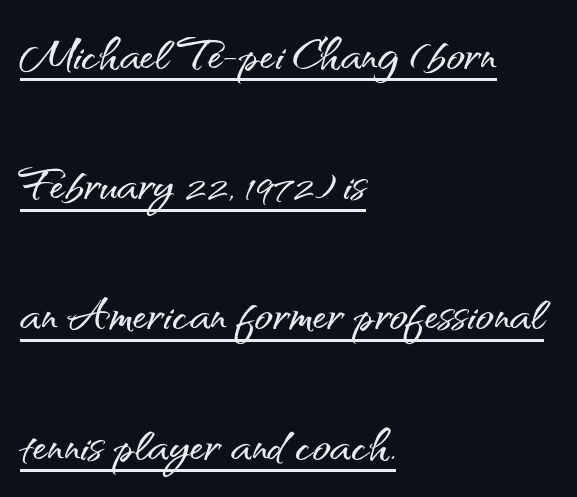
Looks like someone drew a line under every word here. Is there much room between lines? Yes — plenty of vertical air separates them. These lines are rendered in a variable-pitch font.
